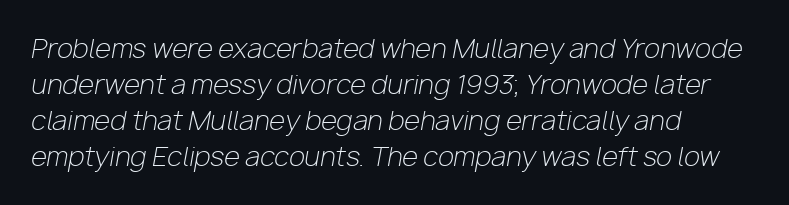
Leading matches the norm, producing a regular column. An italicized treatment has been applied to the whole sample. This sample uses plain, unmodified letter spacing. The ragged edge is on the right, which tells us the setting is flush left.
